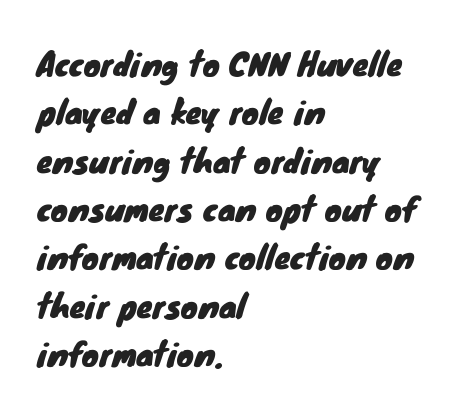
The image shows 32 px sans-serif type; set left-aligned, normal line spacing (1.51x), normal letter spacing, not underlined; low stroke contrast and a small x-height.
